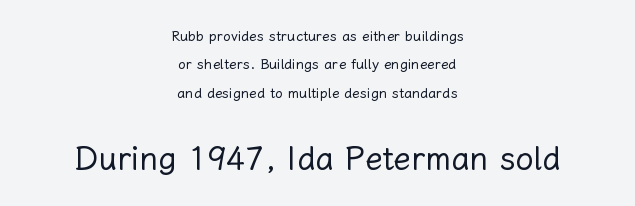
This layout puts the modest block above and the oversized block below. Short note: letters normally spaced. Baseline-to-baseline distance is far greater than the letter height. This is the regular roman posture of the typeface. If you folded the block vertically in half, each line would mirror itself in length.
